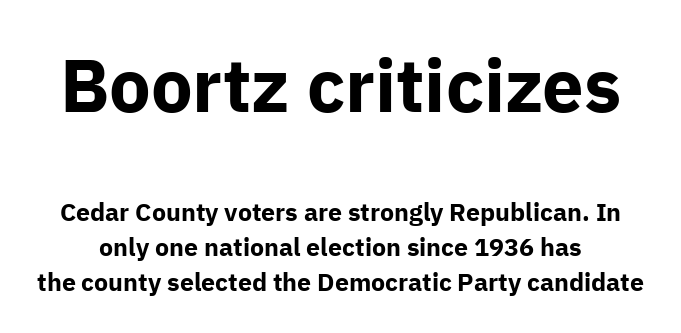
The image shows 74 px bold sans-serif type, upright; set normal line spacing (1.39x), normal letter spacing, not underlined; the first (top) block is 2.96x larger; low stroke contrast and a medium x-height.
